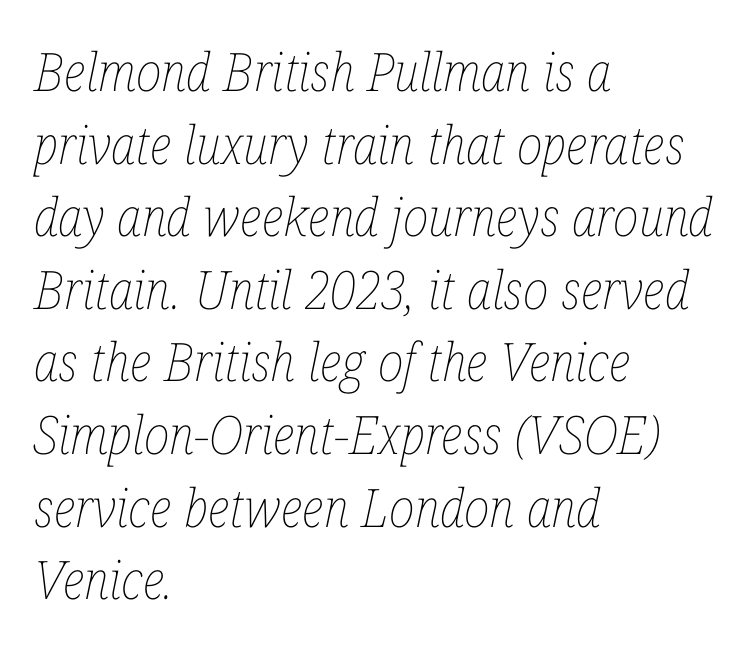
{"italic": "yes", "lean": "right", "slant_degrees": 12, "bold": "no", "weight": "thin", "width": "condensed", "stroke_contrast": "low", "x_height": "medium", "monospaced": "no", "underline": "no", "align": "left", "line_spacing": "normal", "line_spacing_ratio": 1.37, "letter_spacing": "normal", "letter_spacing_em": 0.0, "glyph_px": 53}
